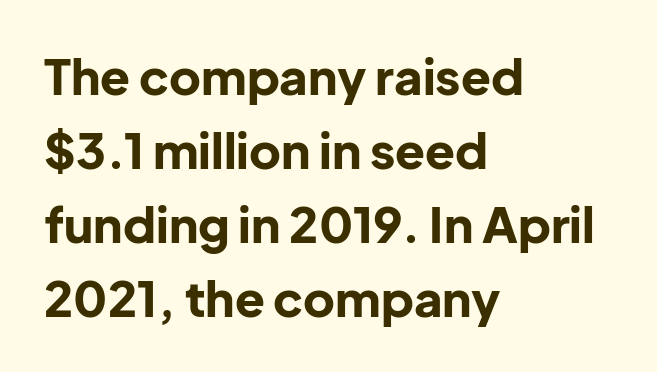
The rag falls on the right side of this text block. In terms of letterspacing, this is plain default setting. A clean baseline with only descenders dipping below it. Posture: straight, roman, zero tilt.
